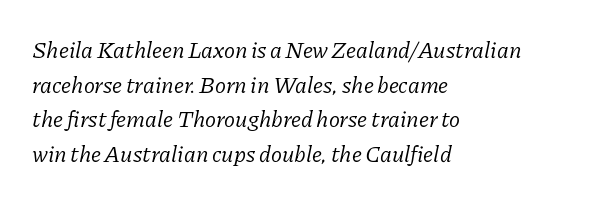
Every row of glyphs begins at an identical x-position on the left. Interline gaps are of average width in this sample. Glance below the letters and you will spot only blank space. The passage shown is not bold in any degree.
